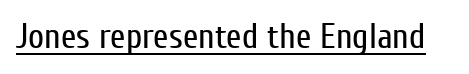
Letter spacing: default. The strokes are not fattened; the text isn't bold. This is underlined copy, the kind a proofreader might mark for attention. No italicization has been applied; the sample stays upright.
